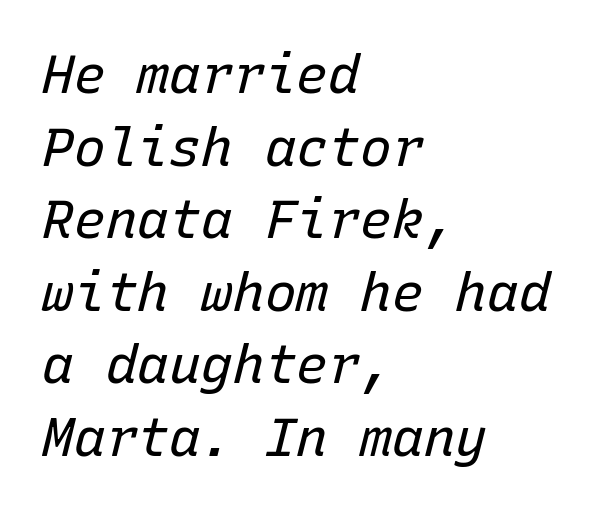
{"italic": "yes", "lean": "right", "slant_degrees": 15, "bold": "no", "weight": "regular", "width": "normal", "stroke_contrast": "low", "x_height": "medium", "monospaced": "yes", "underline": "no", "align": "left", "line_spacing": "normal", "line_spacing_ratio": 1.37, "letter_spacing": "normal", "letter_spacing_em": 0.0, "glyph_px": 53}
